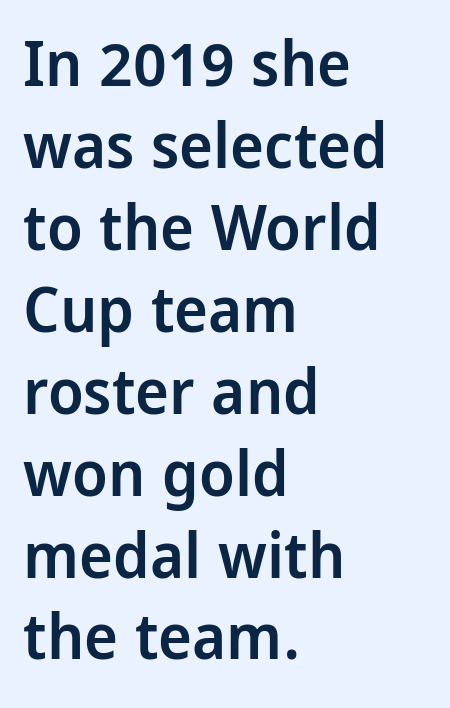
Q: Is the text bold? A: Semi-bold.
Q: Is the text italic (slanted)? A: No, it is upright.
Q: Is the typeface a serif or a sans-serif typeface? A: Sans-serif.
Q: Is the text underlined? A: No.
Q: How is the paragraph aligned? A: Left-aligned.
Q: Is the spacing between letters normal or unusually wide? A: Normal.
Q: Is the spacing between lines tight, normal or loose? A: Normal.
Q: Width (condensed, normal, or wide)? A: Condensed.
Q: Stroke contrast? A: Low.
Q: x-height? A: Large.
Q: Monospaced? A: No.
